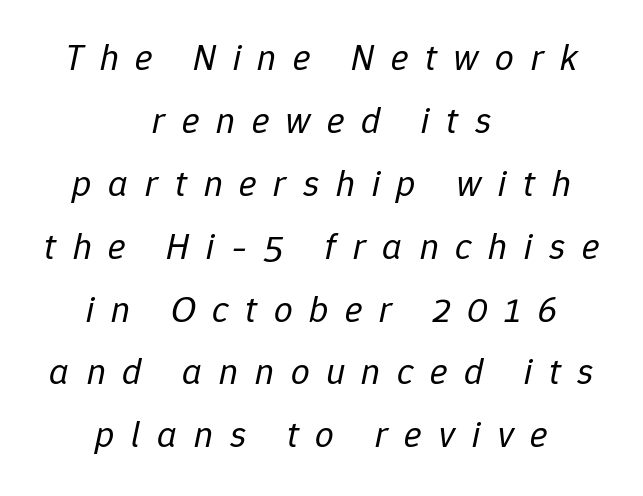
Q: Is the text bold? A: No.
Q: Is the text italic (slanted)? A: Yes, it leans right by about 12 degrees.
Q: Is the text underlined? A: No.
Q: How is the paragraph aligned? A: Centered.
Q: Is the spacing between letters normal or unusually wide? A: Unusually wide.
Q: Is the spacing between lines tight, normal or loose? A: Normal.
Q: Width (condensed, normal, or wide)? A: Normal.
Q: Stroke contrast? A: Low.
Q: x-height? A: Medium.
Q: Monospaced? A: No.
